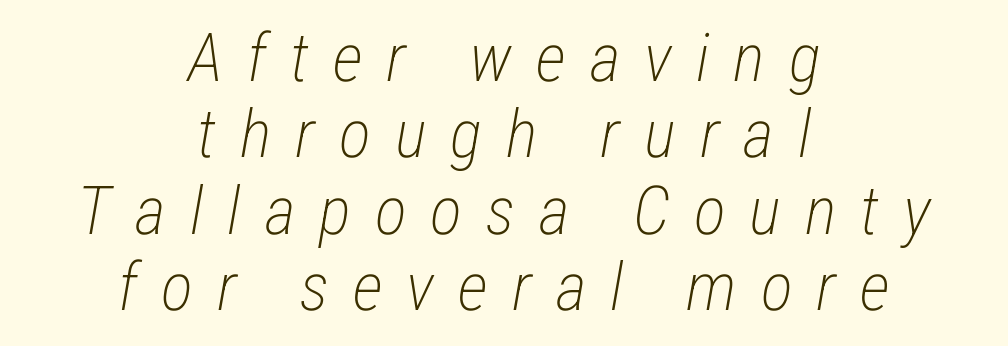
The string is rendered with underlining switched off. Where is the straight margin? There isn't one; the lines are centered. Baseline-to-baseline distance is barely more than the letter height. Italic: yes, the glyphs are oblique.
